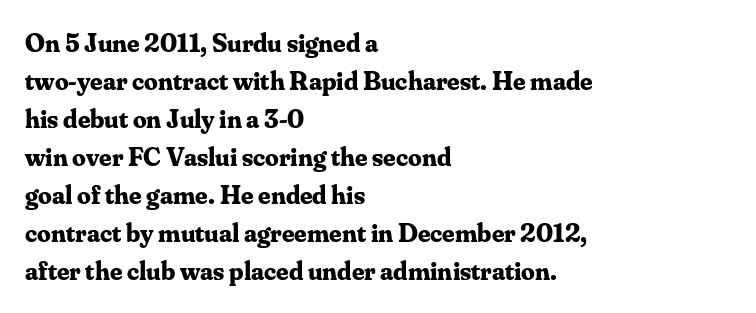
{"italic": "no", "bold": "yes", "underline": "no", "align": "left", "line_spacing": "normal", "line_spacing_ratio": 1.41, "letter_spacing": "normal", "letter_spacing_em": 0.0, "glyph_px": 27}
